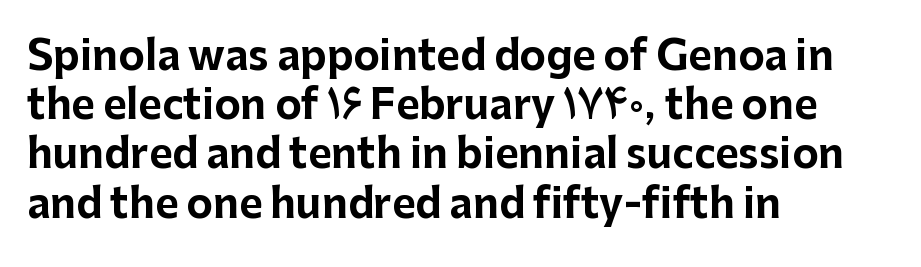
Q: Is the text bold? A: Yes.
Q: Is the text italic (slanted)? A: No, it is upright.
Q: Is the typeface a serif or a sans-serif typeface? A: Sans-serif.
Q: Is the text underlined? A: No.
Q: How is the paragraph aligned? A: Left-aligned.
Q: Is the spacing between letters normal or unusually wide? A: Normal.
Q: Width (condensed, normal, or wide)? A: Normal.
Q: Stroke contrast? A: Low.
Q: x-height? A: Medium.
Q: Monospaced? A: No.
